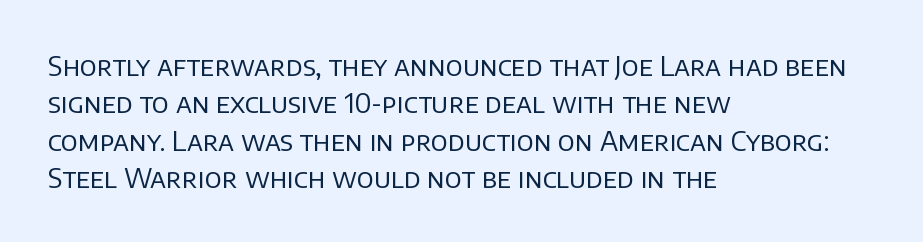
{"italic": "no", "bold": "no", "underline": "no", "align": "left", "line_spacing": "normal", "line_spacing_ratio": 1.38, "letter_spacing": "normal", "letter_spacing_em": 0.0, "glyph_px": 27}
